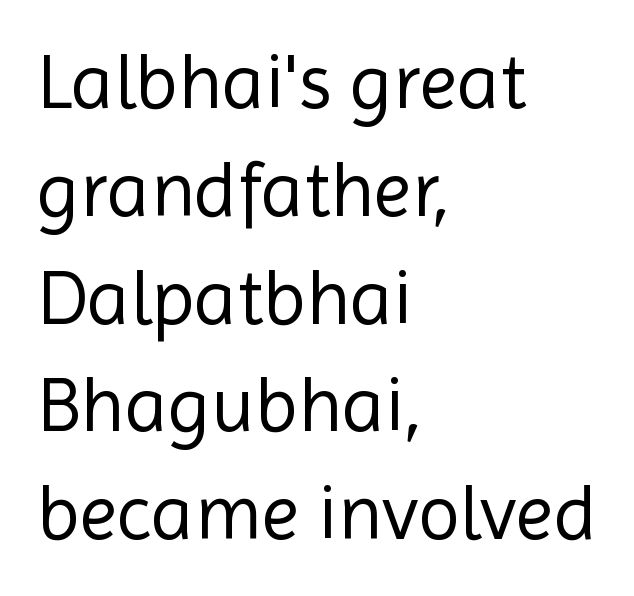
Q: Is the text bold? A: No.
Q: Is the text italic (slanted)? A: No, it is upright.
Q: Is the typeface a serif or a sans-serif typeface? A: Sans-serif.
Q: Is the text underlined? A: No.
Q: How is the paragraph aligned? A: Left-aligned.
Q: Is the spacing between letters normal or unusually wide? A: Normal.
Q: Is the spacing between lines tight, normal or loose? A: Normal.
Q: Width (condensed, normal, or wide)? A: Normal.
Q: x-height? A: Medium.
Q: Monospaced? A: No.
